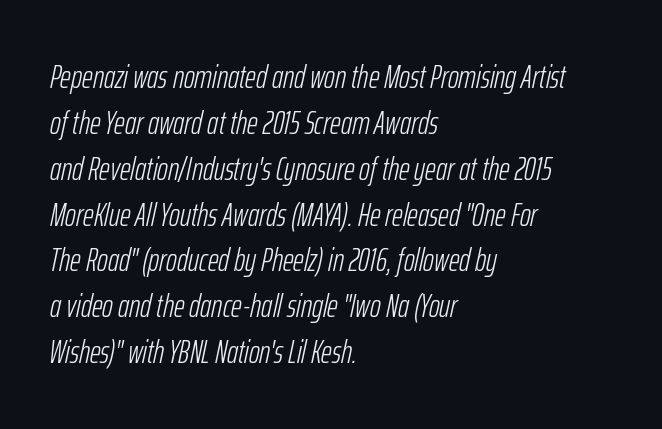
Italic: yes, the glyphs are oblique. Horizontal bands of white between lines are of average thickness. Here the designer chose a conventional face with non-uniform glyph widths. Characters follow at the spacing the type designer built in. Layout note: lines flush left. Letters rest on an invisible, unmarked baseline.
